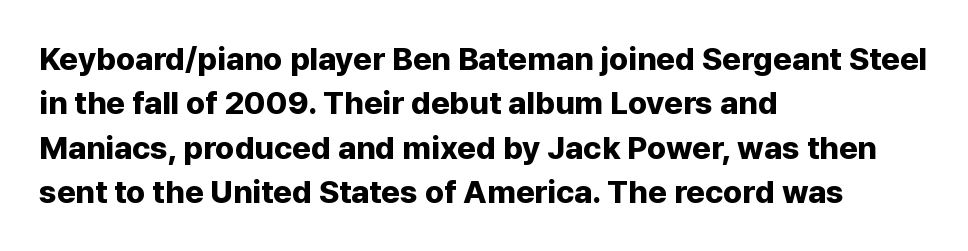
Q: Is the text bold? A: Yes.
Q: Is the text italic (slanted)? A: No, it is upright.
Q: Is the typeface a serif or a sans-serif typeface? A: Sans-serif.
Q: Is the text underlined? A: No.
Q: How is the paragraph aligned? A: Left-aligned.
Q: Is the spacing between letters normal or unusually wide? A: Normal.
Q: Is the spacing between lines tight, normal or loose? A: Normal.
Q: Width (condensed, normal, or wide)? A: Normal.
Q: Stroke contrast? A: Low.
Q: x-height? A: Medium.
Q: Monospaced? A: No.
